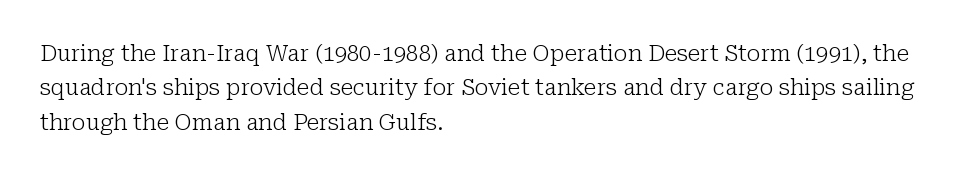
The specimen reads as upright at a glance. Is the stroke heavy? The answer is a plain regular-or-lighter. Clear beneath every line of the passage. Notice how descenders clear the ascenders below comfortably — that's standard leading.
